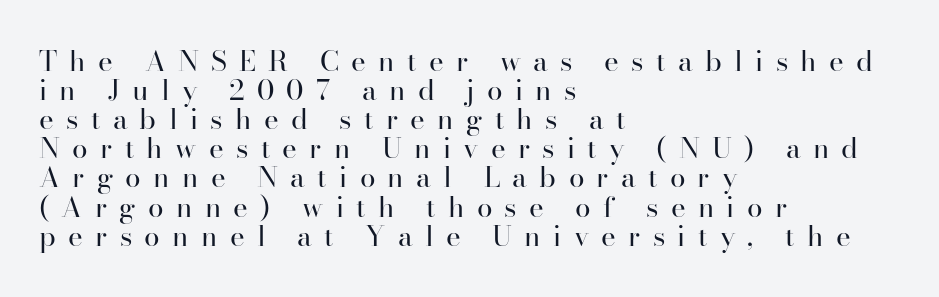
Q: Is the text bold? A: No.
Q: Is the text italic (slanted)? A: No, it is upright.
Q: Is the typeface a serif or a sans-serif typeface? A: Serif.
Q: Is the text underlined? A: No.
Q: How is the paragraph aligned? A: Left-aligned.
Q: Is the spacing between letters normal or unusually wide? A: Unusually wide.
Q: Is the spacing between lines tight, normal or loose? A: Tight.
Q: Width (condensed, normal, or wide)? A: Normal.
Q: Stroke contrast? A: High.
Q: x-height? A: Small.
Q: Monospaced? A: No.
